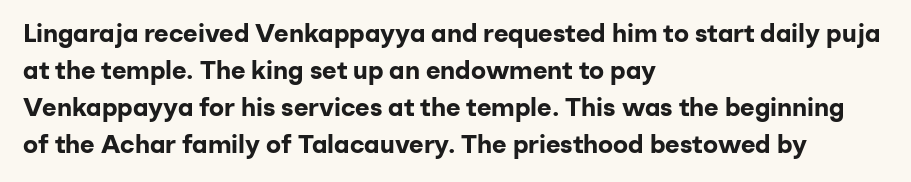
{"italic": "no", "bold": "yes", "underline": "no", "align": "left", "line_spacing": "normal", "line_spacing_ratio": 1.48, "letter_spacing": "normal", "letter_spacing_em": 0.0, "glyph_px": 25}
